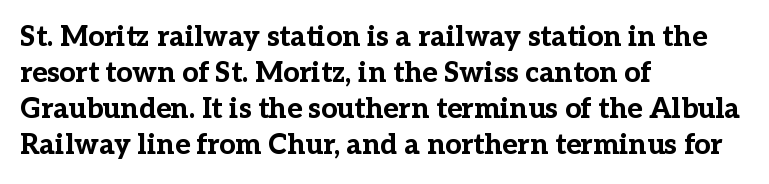
This sample keeps an unexceptional amount of space between lines. Examine the stroke ends and you'll spot serifs. Check under the words: just untouched page. Think of a printed novel: that variable character pitch is what you see here.
